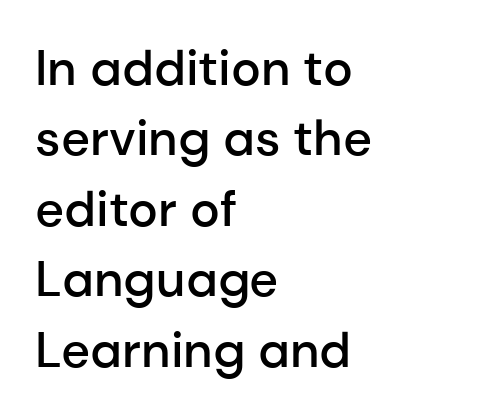
{"serif": "no", "italic": "no", "bold": "semi", "weight": "semibold", "width": "normal", "stroke_contrast": "low", "x_height": "medium", "monospaced": "no", "underline": "no", "align": "left", "line_spacing": "normal", "line_spacing_ratio": 1.41, "letter_spacing": "normal", "letter_spacing_em": 0.0, "glyph_px": 50}
